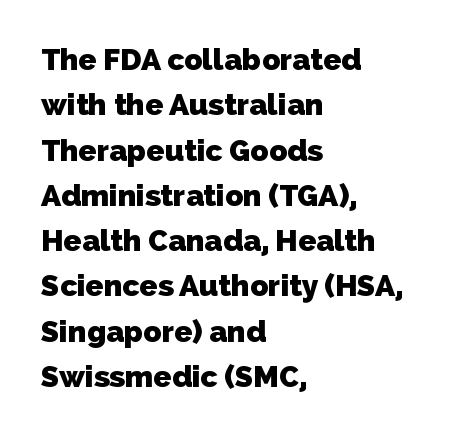
The image shows 30 px heavy sans-serif type; set left-aligned, normal line spacing (1.51x), normal letter spacing, not underlined; low stroke contrast and a medium x-height.
